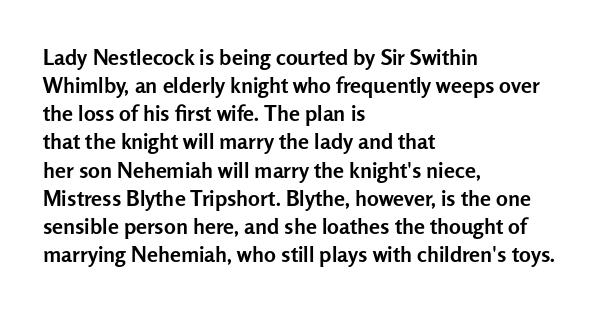
Q: Is the text bold? A: Yes.
Q: Is the text italic (slanted)? A: No, it is upright.
Q: Is the text underlined? A: No.
Q: How is the paragraph aligned? A: Left-aligned.
Q: Is the spacing between letters normal or unusually wide? A: Normal.
Q: Is the spacing between lines tight, normal or loose? A: Normal.
